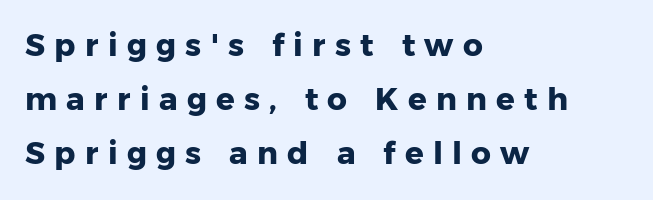
Descenders are the only things crossing below the line. You could only call the tracking loose — the letters float apart. The typesetter chose a ragged-right arrangement here. Thick stems and heavy bowls — unmistakably bold. The letters stand upright; this is a roman face. A typesetter would label this face a sans.
